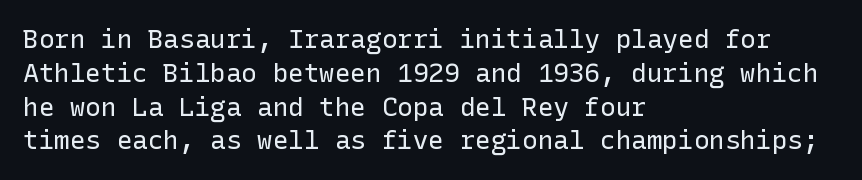
The image shows 26 px text type, upright; set left-aligned, normal line spacing (1.3x), normal letter spacing, not underlined.
